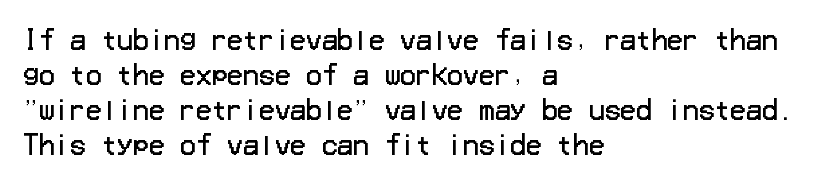
{"italic": "no", "bold": "no", "underline": "no", "align": "left", "line_spacing": "normal", "line_spacing_ratio": 1.34, "letter_spacing": "normal", "letter_spacing_em": 0.0, "glyph_px": 26}
